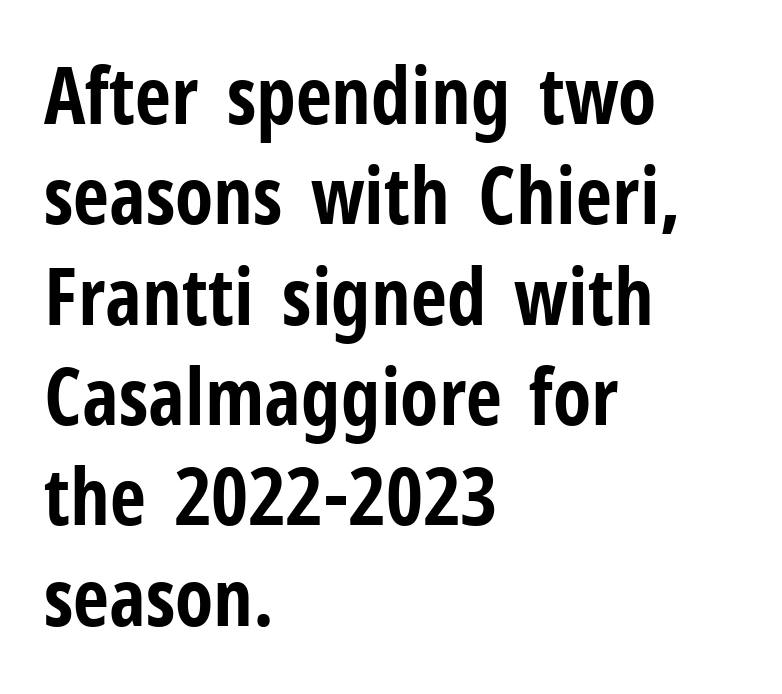
You can tell it's not italic because the verticals are truly vertical. Does the copy run flush right? No — it runs flush left. The characters look thick and weighty, a clear bold. The specimen omits any rule beneath the text block's lines. These lines are rendered in a variable-pitch font.
